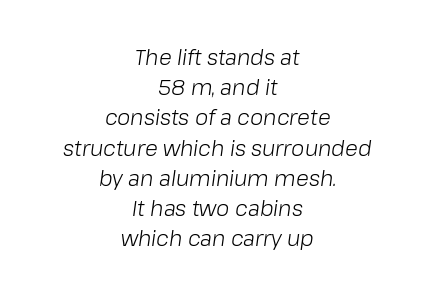
{"italic": "yes", "lean": "right", "slant_degrees": 8, "bold": "no", "underline": "no", "align": "center", "line_spacing": "normal", "line_spacing_ratio": 1.44, "letter_spacing": "normal", "letter_spacing_em": 0.0, "glyph_px": 21}
